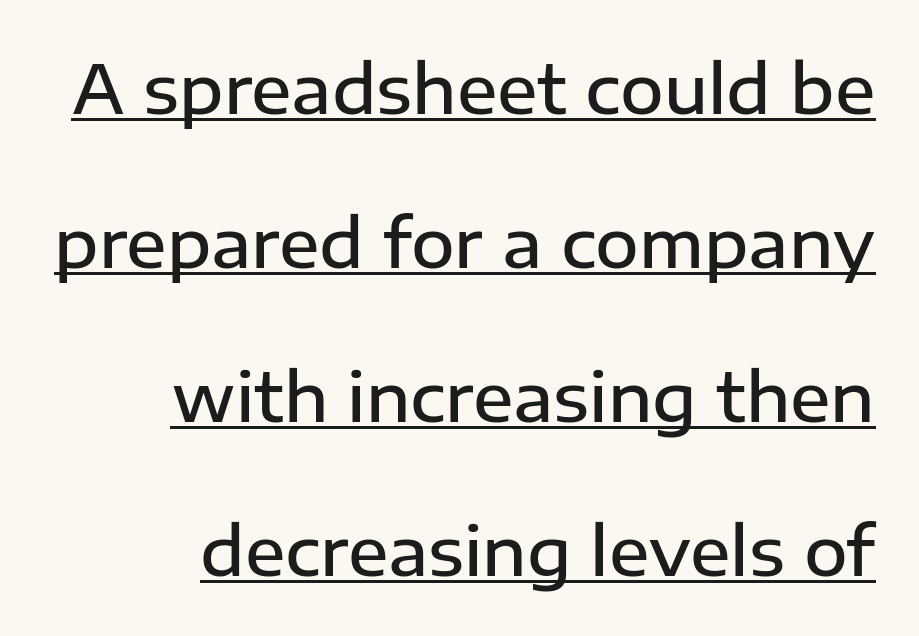
Q: Is the text bold? A: Semi-bold.
Q: Is the text italic (slanted)? A: No, it is upright.
Q: Is the typeface a serif or a sans-serif typeface? A: Sans-serif.
Q: Is the text underlined? A: Yes.
Q: How is the paragraph aligned? A: Right-aligned.
Q: Is the spacing between letters normal or unusually wide? A: Normal.
Q: Is the spacing between lines tight, normal or loose? A: Loose.
Q: Width (condensed, normal, or wide)? A: Normal.
Q: Stroke contrast? A: Low.
Q: x-height? A: Medium.
Q: Monospaced? A: No.
